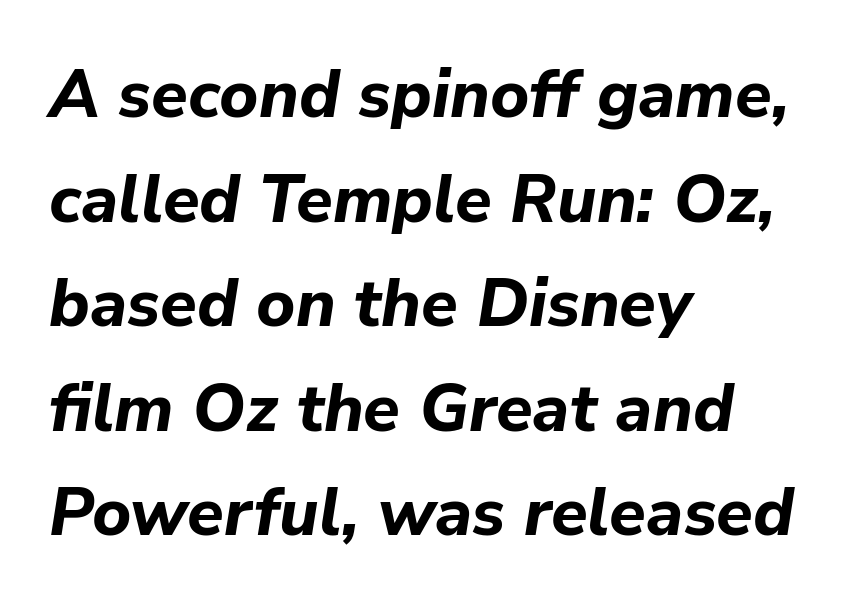
Compared with ordinary roman type, these characters are visibly tilted. Spacing verdict: proportional, widths tailored to each character. A typesetter would call this leading conventional body-copy spacing. These words are printed bold, with thick strokes throughout. Inter-character spacing is left at the font's built-in metrics.
